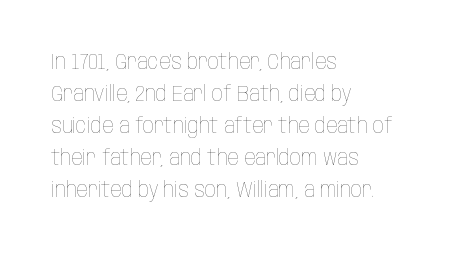
Q: Is the text bold? A: No.
Q: Is the text italic (slanted)? A: No, it is upright.
Q: Is the text underlined? A: No.
Q: How is the paragraph aligned? A: Left-aligned.
Q: Is the spacing between letters normal or unusually wide? A: Normal.
Q: Is the spacing between lines tight, normal or loose? A: Normal.
